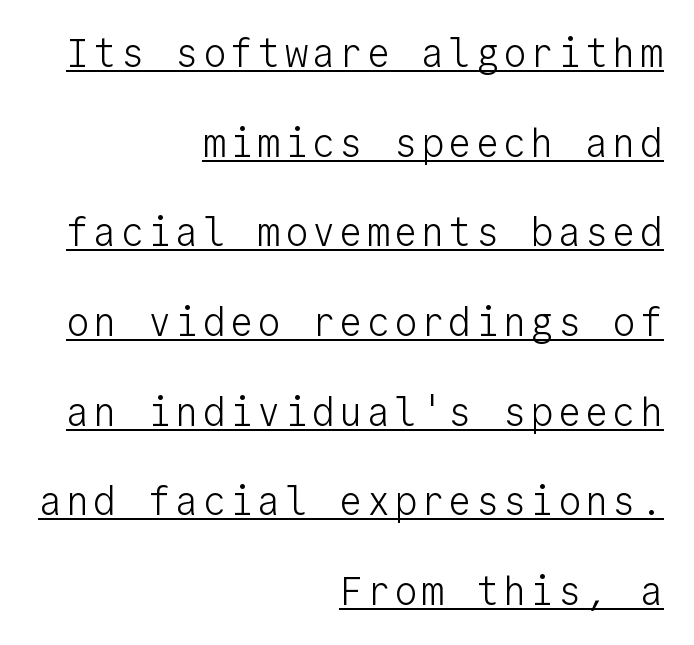
The image shows 39 px light sans-serif type, upright, monospaced; set right-aligned, loose line spacing (2.3x), underlined; low stroke contrast and a medium x-height.
